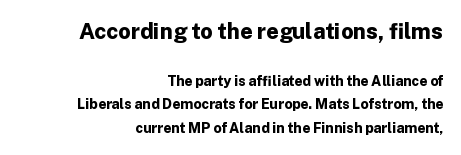
Whoever set this made the first block the dominant, larger element. Glance below the letters and you will spot only blank space. Letter spacing: default. Is the type bold? Yes — the strokes are clearly thick and heavy. Honestly, the row spacing looks completely unremarkable.
